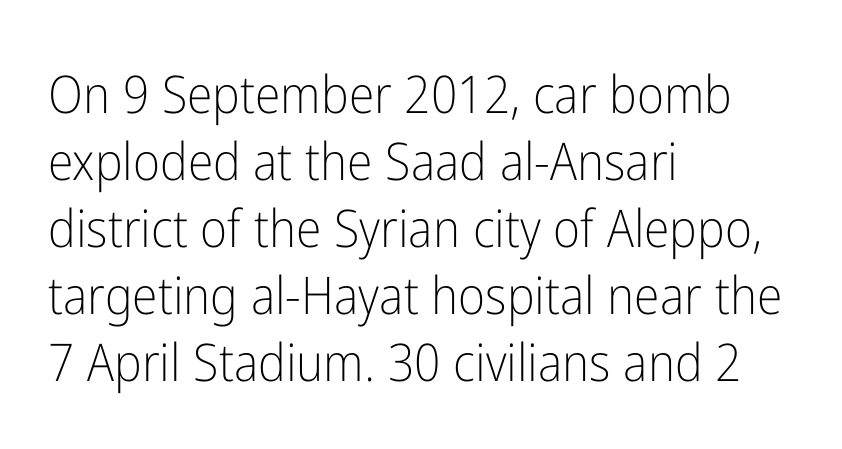
{"serif": "no", "italic": "no", "bold": "no", "weight": "light", "width": "condensed", "stroke_contrast": "low", "x_height": "medium", "monospaced": "no", "underline": "no", "align": "left", "line_spacing": "normal", "line_spacing_ratio": 1.29, "letter_spacing": "normal", "letter_spacing_em": 0.0, "glyph_px": 52}
